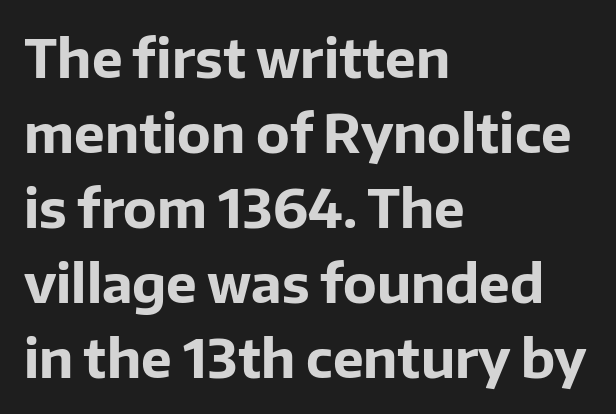
The image shows 52 px bold sans-serif type, upright; set left-aligned, normal line spacing (1.44x), normal letter spacing, not underlined; low stroke contrast and a medium x-height.
